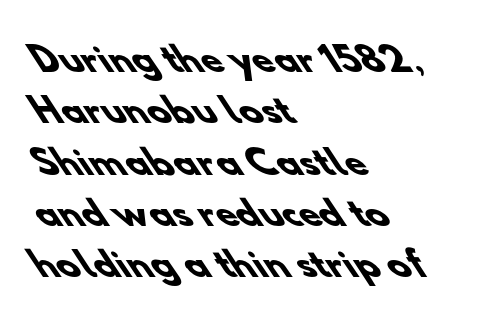
The image shows 34 px heavy sans-serif type; set left-aligned, normal line spacing (1.51x), normal letter spacing, not underlined; low stroke contrast and a small x-height.
